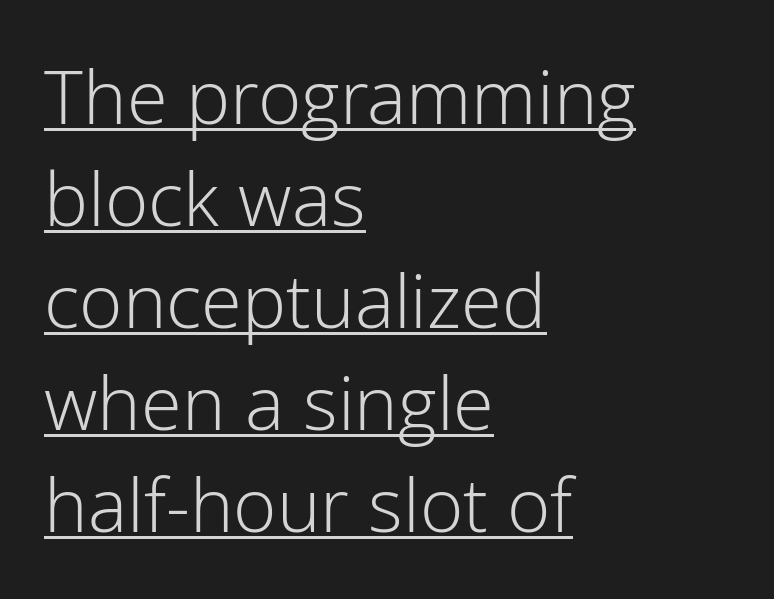
The type is set solid horizontally, with unmodified tracking. Quick note: interline space is typical. Each letter keeps its own natural width here, so spacing adapts to shape. The characters are drawn with everyday or finer stroke widths. To sum up the face: it is a sans, with no serifs.
